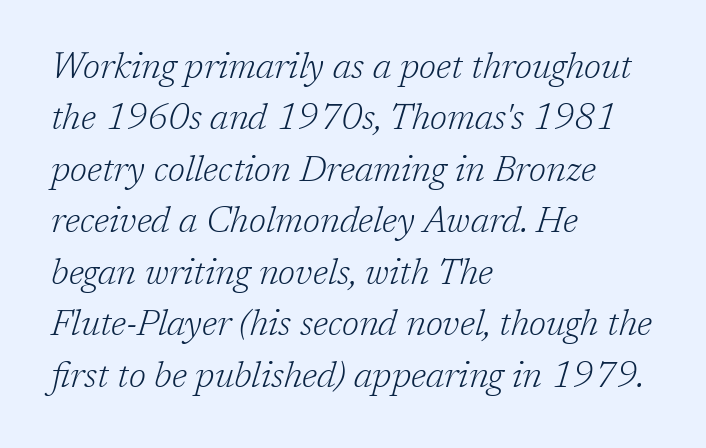
Q: Is the text bold? A: No.
Q: Is the text italic (slanted)? A: Yes, it leans right by about 17 degrees.
Q: Is the typeface a serif or a sans-serif typeface? A: Serif.
Q: Is the text underlined? A: No.
Q: How is the paragraph aligned? A: Left-aligned.
Q: Is the spacing between letters normal or unusually wide? A: Normal.
Q: Is the spacing between lines tight, normal or loose? A: Normal.
Q: Width (condensed, normal, or wide)? A: Normal.
Q: Stroke contrast? A: Low.
Q: x-height? A: Medium.
Q: Monospaced? A: No.
